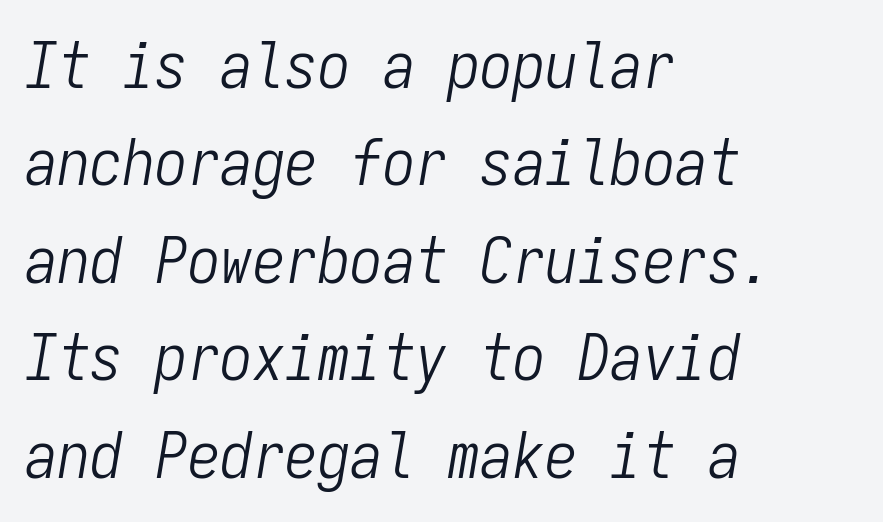
Q: Is the text bold? A: No.
Q: Is the text italic (slanted)? A: Yes, it leans right by about 9 degrees.
Q: Is the text underlined? A: No.
Q: How is the paragraph aligned? A: Left-aligned.
Q: Is the spacing between letters normal or unusually wide? A: Normal.
Q: Is the spacing between lines tight, normal or loose? A: Normal.
Q: Width (condensed, normal, or wide)? A: Condensed.
Q: Stroke contrast? A: Low.
Q: x-height? A: Medium.
Q: Monospaced? A: Yes.
